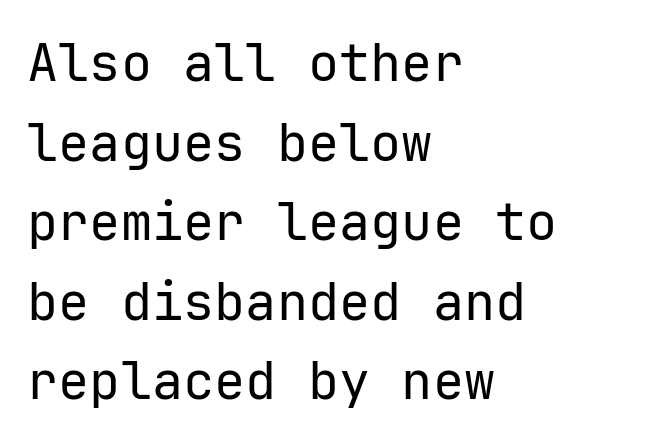
Q: Is the text bold? A: No.
Q: Is the text italic (slanted)? A: No, it is upright.
Q: Is the typeface a serif or a sans-serif typeface? A: Sans-serif.
Q: Is the text underlined? A: No.
Q: How is the paragraph aligned? A: Left-aligned.
Q: Is the spacing between letters normal or unusually wide? A: Normal.
Q: Is the spacing between lines tight, normal or loose? A: Normal.
Q: Width (condensed, normal, or wide)? A: Normal.
Q: Stroke contrast? A: Low.
Q: x-height? A: Medium.
Q: Monospaced? A: Yes.
